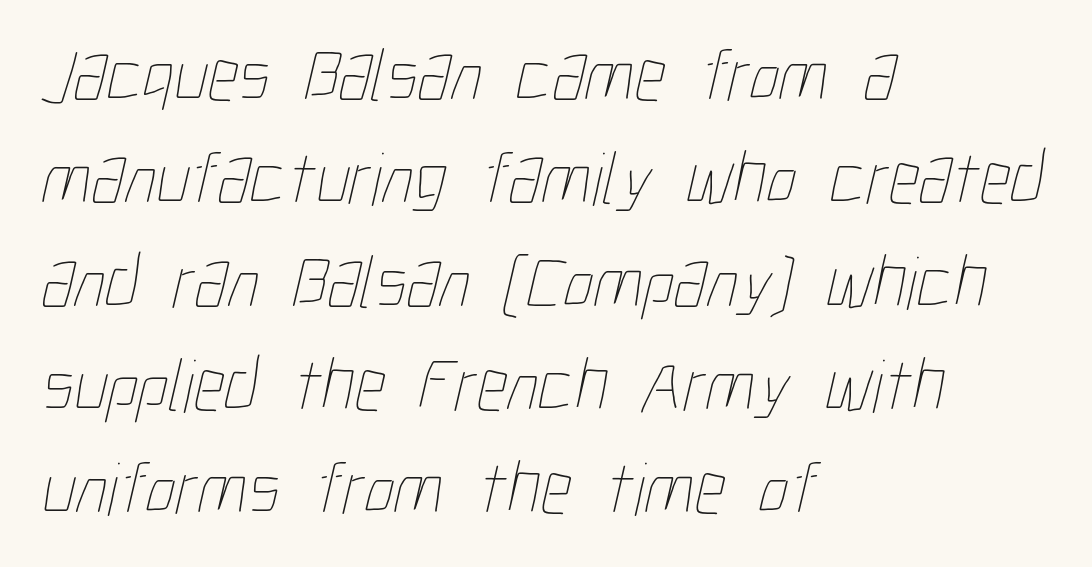
{"bold": "no", "weight": "thin", "width": "condensed", "stroke_contrast": "low", "x_height": "medium", "monospaced": "no", "underline": "no", "align": "left", "line_spacing": "normal", "line_spacing_ratio": 1.36, "letter_spacing": "normal", "letter_spacing_em": 0.0, "glyph_px": 76}
